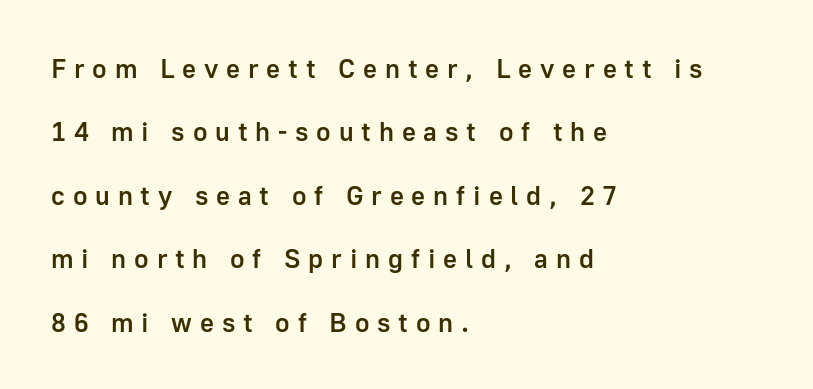
A bare baseline throughout the passage. Leading: increased. You can tell it's not italic because the verticals are truly vertical. Left-aligned paragraph, ragged on the right. You could only call the tracking loose — the letters float apart.
